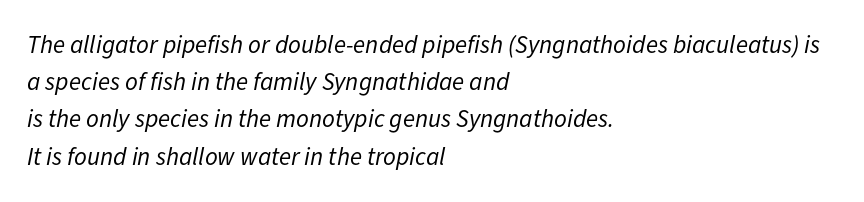
Line starts are locked; line ends wander. Short note: letters normally spaced. It's the slanting kind of type. This rendering features lettering with no underline. If you measured baseline to baseline, you'd find a middling distance.
